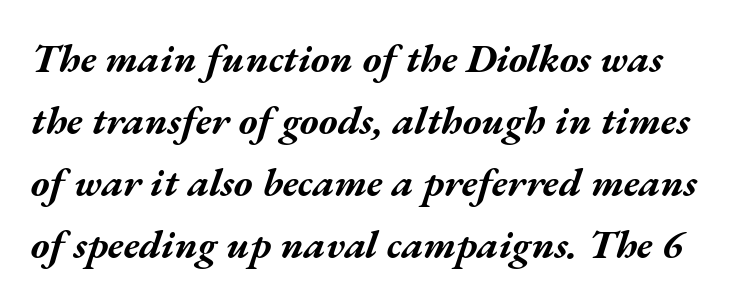
When letters slant like this, we call the style italic. You'd pick this weight for a headline — it's a proper bold. Do the characters align in a grid? No, the font is proportional. Is the letter spacing exaggerated? No — it looks like the ordinary default. Any mark beneath the type? The region is blank. Quick note: interline space is typical.
